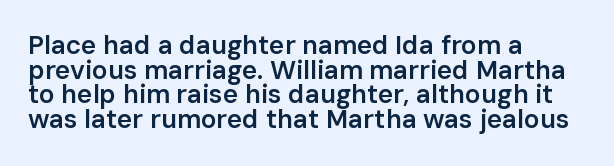
Q: Is the text bold? A: Semi-bold.
Q: Is the text italic (slanted)? A: No, it is upright.
Q: Is the text underlined? A: No.
Q: How is the paragraph aligned? A: Left-aligned.
Q: Is the spacing between letters normal or unusually wide? A: Normal.
Q: Is the spacing between lines tight, normal or loose? A: Tight.
